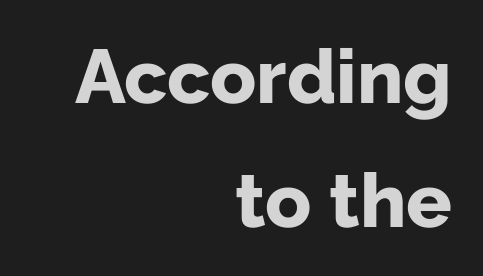
The image shows 76 px bold sans-serif type, upright; set right-aligned, normal line spacing (1.63x), normal letter spacing, not underlined; low stroke contrast and a medium x-height.
